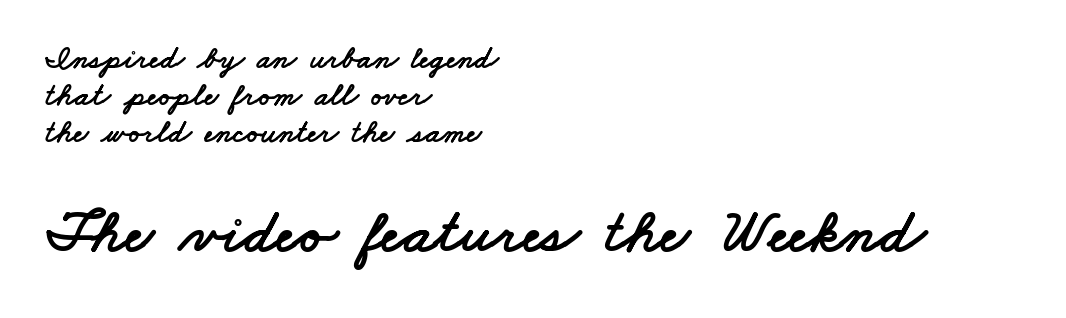
The image shows 63 px wide sans-serif type; set left-aligned, line spacing 1.16x, normal letter spacing, not underlined; the second (bottom) block is 1.97x larger; low stroke contrast and a small x-height.
